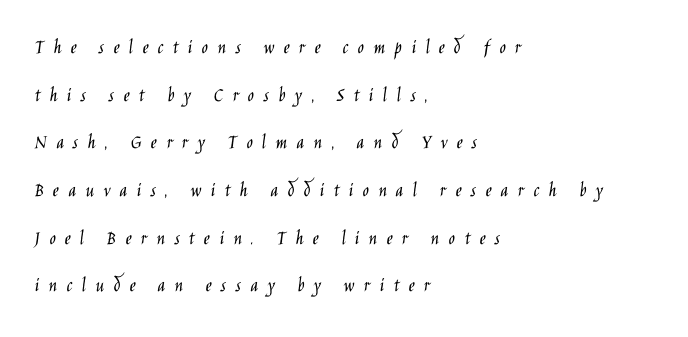
The image shows 21 px text type; set left-aligned, loose line spacing (2.27x), unusually wide letter spacing (+0.44 em), not underlined.
